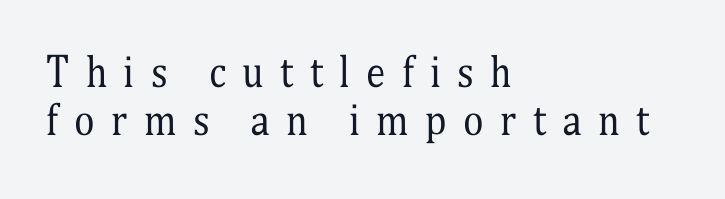
Q: Is the text bold? A: No.
Q: Is the text italic (slanted)? A: No, it is upright.
Q: Is the typeface a serif or a sans-serif typeface? A: Serif.
Q: Is the text underlined? A: No.
Q: How is the paragraph aligned? A: Left-aligned.
Q: Is the spacing between letters normal or unusually wide? A: Unusually wide.
Q: Width (condensed, normal, or wide)? A: Condensed.
Q: Stroke contrast? A: Medium.
Q: x-height? A: Medium.
Q: Monospaced? A: No.
